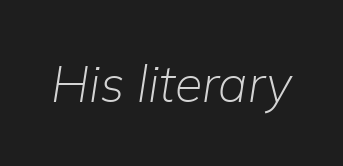
Q: Is the text bold? A: No.
Q: Is the text italic (slanted)? A: Yes, it leans right by about 9 degrees.
Q: Is the text underlined? A: No.
Q: Is the spacing between letters normal or unusually wide? A: Normal.
Q: Width (condensed, normal, or wide)? A: Normal.
Q: Stroke contrast? A: Low.
Q: x-height? A: Medium.
Q: Monospaced? A: No.
